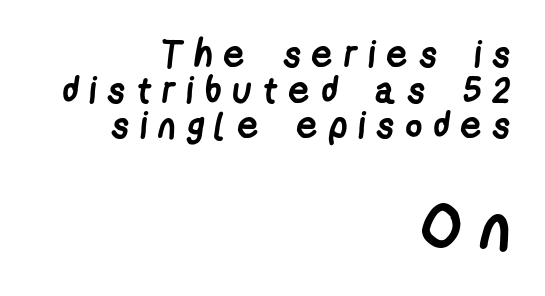
{"serif": "no", "bold": "yes", "weight": "semibold", "width": "condensed", "stroke_contrast": "low", "x_height": "medium", "monospaced": "no", "underline": "no", "align": "right", "line_spacing": "tight", "line_spacing_ratio": 0.96, "letter_spacing": "wide", "letter_spacing_em": 0.3, "larger_block": "second", "size_ratio": 1.76, "glyph_px": 65}
